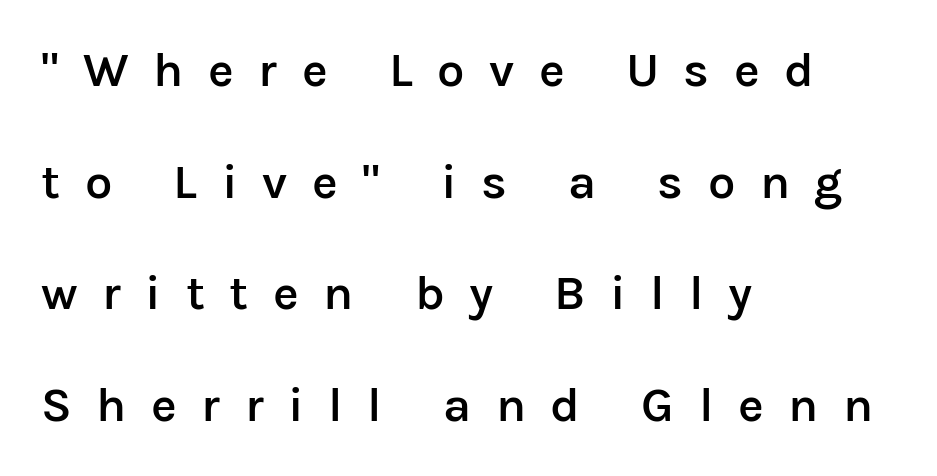
The image shows 49 px semibold sans-serif type, upright; set left-aligned, loose line spacing (2.28x), unusually wide letter spacing (+0.5 em), not underlined; low stroke contrast and a medium x-height.
